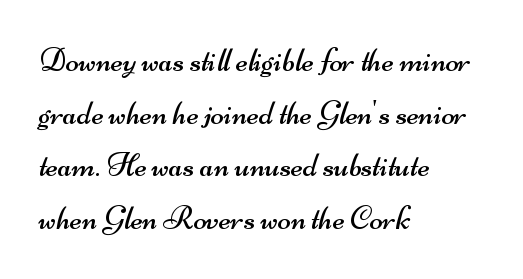
{"serif": "no", "bold": "no", "weight": "regular", "width": "wide", "stroke_contrast": "medium", "x_height": "small", "monospaced": "no", "underline": "no", "align": "left", "line_spacing": "normal", "line_spacing_ratio": 1.55, "letter_spacing": "normal", "letter_spacing_em": 0.0, "glyph_px": 34}
